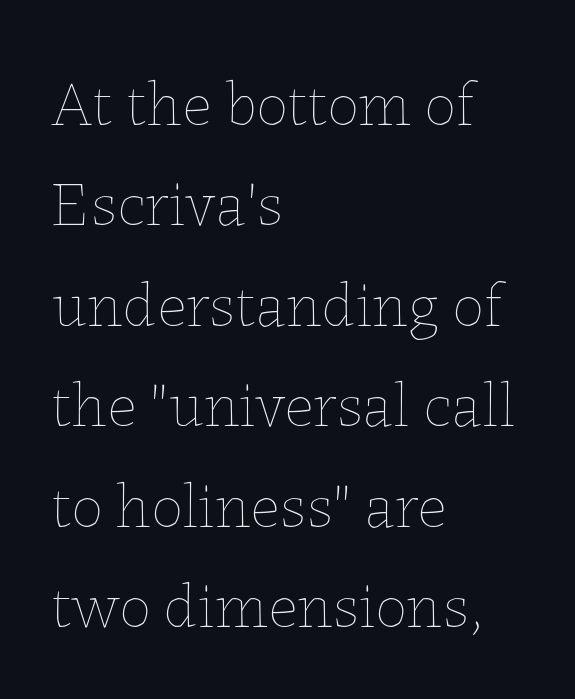
The image shows 64 px thin type, upright; set left-aligned, normal line spacing (1.57x), normal letter spacing, not underlined; low stroke contrast and a medium x-height.
